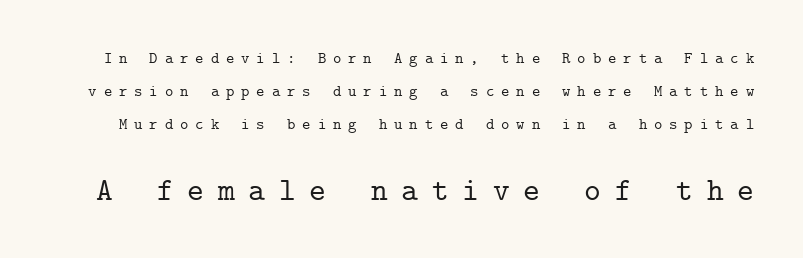
Honestly, there is no underline to notice here at all. The rendering uses typewriter-style spacing with identical character cells. The rendering shows small feet on the letterforms — a serif design. The leading is generous, giving the passage an open texture. Short note: letters widely spaced.
